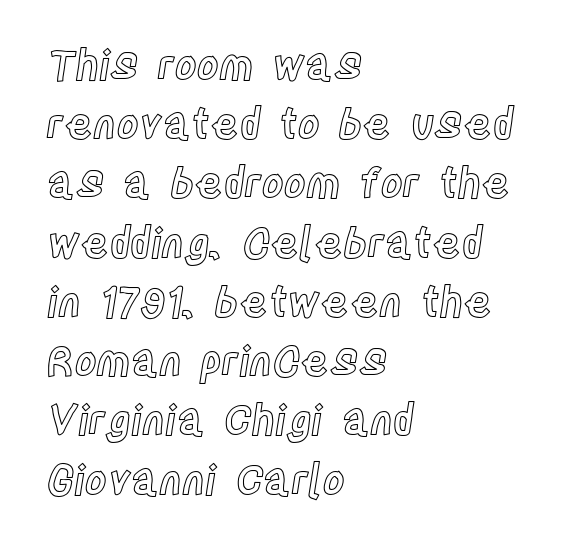
Q: Is the text italic (slanted)? A: Yes.
Q: Is the text underlined? A: No.
Q: How is the paragraph aligned? A: Left-aligned.
Q: Is the spacing between letters normal or unusually wide? A: Normal.
Q: Is the spacing between lines tight, normal or loose? A: Normal.
Q: Width (condensed, normal, or wide)? A: Condensed.
Q: x-height? A: Large.
Q: Monospaced? A: No.
